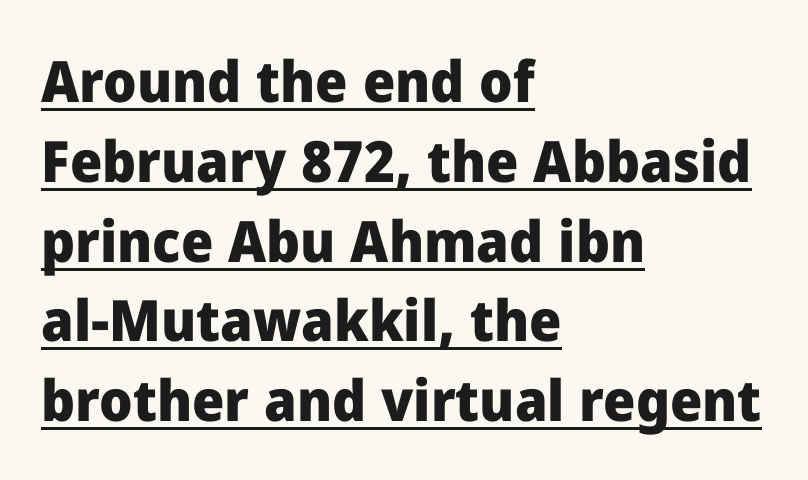
Q: Is the text bold? A: Yes.
Q: Is the text italic (slanted)? A: No, it is upright.
Q: Is the typeface a serif or a sans-serif typeface? A: Sans-serif.
Q: Is the text underlined? A: Yes.
Q: How is the paragraph aligned? A: Left-aligned.
Q: Is the spacing between letters normal or unusually wide? A: Normal.
Q: Is the spacing between lines tight, normal or loose? A: Normal.
Q: Width (condensed, normal, or wide)? A: Normal.
Q: Stroke contrast? A: Low.
Q: x-height? A: Medium.
Q: Monospaced? A: No.
